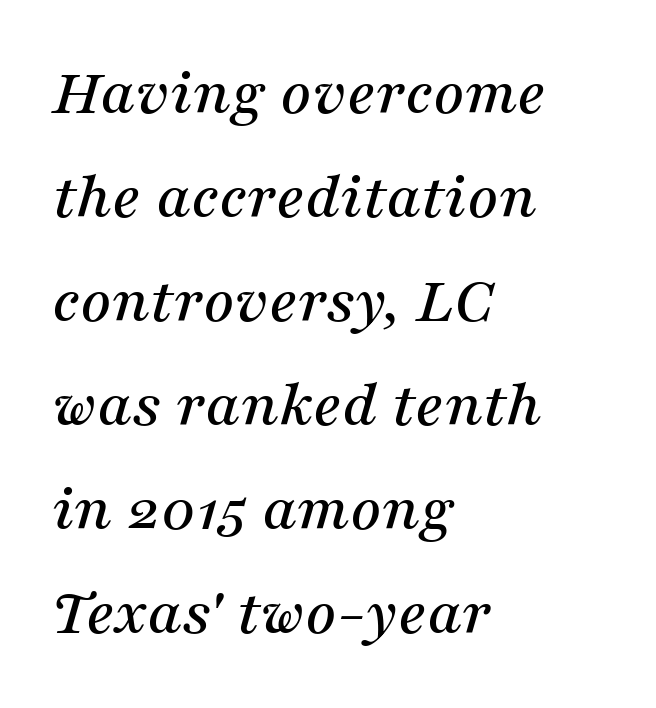
{"serif": "yes", "italic": "yes", "lean": "right", "slant_degrees": 16, "width": "normal", "stroke_contrast": "medium", "x_height": "medium", "monospaced": "no", "underline": "no", "align": "left", "line_spacing": "normal", "line_spacing_ratio": 1.53, "letter_spacing": "normal", "letter_spacing_em": 0.0, "glyph_px": 68}
